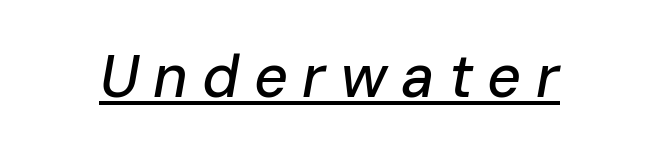
The image shows 59 px text type, italic (leaning right); set unusually wide letter spacing (+0.24 em), underlined; low stroke contrast and a medium x-height.
